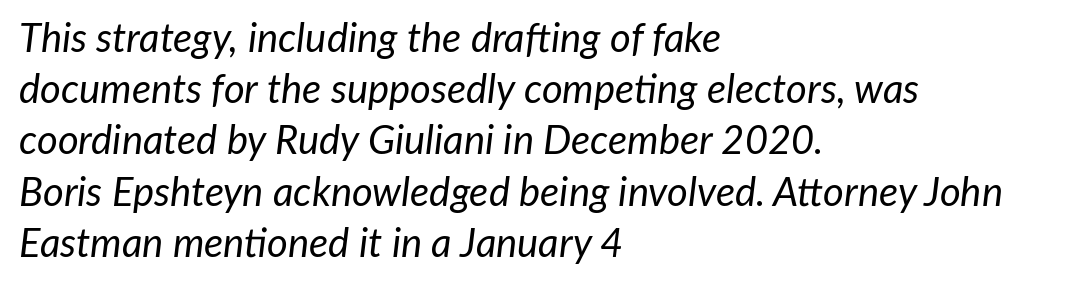
{"italic": "yes", "lean": "right", "slant_degrees": 7, "bold": "no", "weight": "regular", "width": "normal", "stroke_contrast": "low", "x_height": "medium", "monospaced": "no", "underline": "no", "align": "left", "line_spacing": "normal", "line_spacing_ratio": 1.28, "letter_spacing": "normal", "letter_spacing_em": 0.0, "glyph_px": 40}
